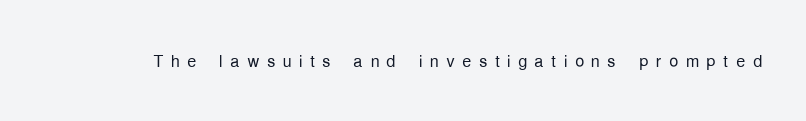
The image shows 23 px text type, upright; set unusually wide letter spacing (+0.32 em), not underlined.
